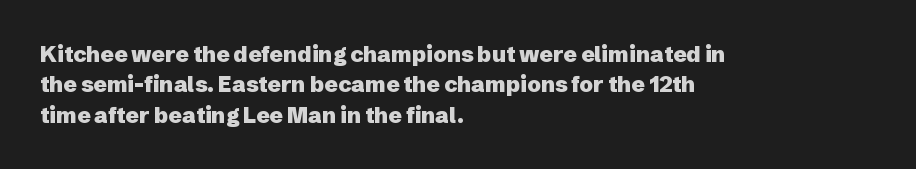
The paragraph shown leans on its left margin. The glyphs have the mass of a bold cut. How are the letters spaced? Ordinarily, with no added tracking. This sample uses an upright cut, with every glyph sitting square on the baseline.
